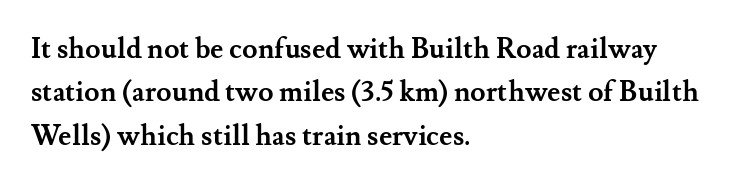
Notice how descenders clear the ascenders below comfortably — that's standard leading. Honestly, the letter spacing is just normal — you wouldn't notice it. The compositor pushed each line to the left boundary. Think of a printed novel: that variable character pitch is what you see here. Any mark beneath the type? The region is blank. The specimen reads as upright at a glance.
